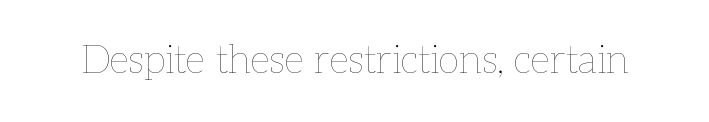
Q: Is the text bold? A: No.
Q: Is the text italic (slanted)? A: No, it is upright.
Q: Is the text underlined? A: No.
Q: Is the spacing between letters normal or unusually wide? A: Normal.
Q: Width (condensed, normal, or wide)? A: Normal.
Q: Stroke contrast? A: Low.
Q: x-height? A: Medium.
Q: Monospaced? A: No.
